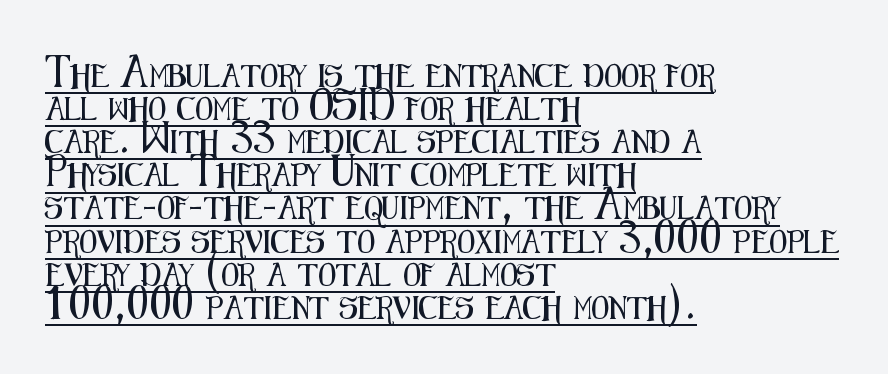
Q: Is the text italic (slanted)? A: No, it is upright.
Q: Is the text underlined? A: Yes.
Q: How is the paragraph aligned? A: Left-aligned.
Q: Is the spacing between letters normal or unusually wide? A: Normal.
Q: Is the spacing between lines tight, normal or loose? A: Normal.
